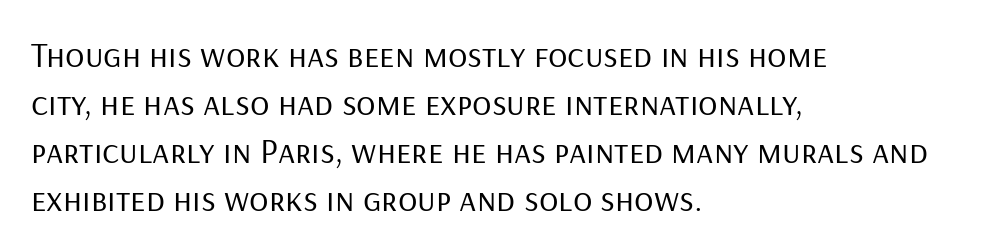
Q: Is the text bold? A: No.
Q: Is the text italic (slanted)? A: No, it is upright.
Q: Is the typeface a serif or a sans-serif typeface? A: Sans-serif.
Q: Is the text underlined? A: No.
Q: How is the paragraph aligned? A: Left-aligned.
Q: Is the spacing between letters normal or unusually wide? A: Normal.
Q: Is the spacing between lines tight, normal or loose? A: Normal.
Q: Width (condensed, normal, or wide)? A: Normal.
Q: Stroke contrast? A: Low.
Q: x-height? A: Medium.
Q: Monospaced? A: No.
